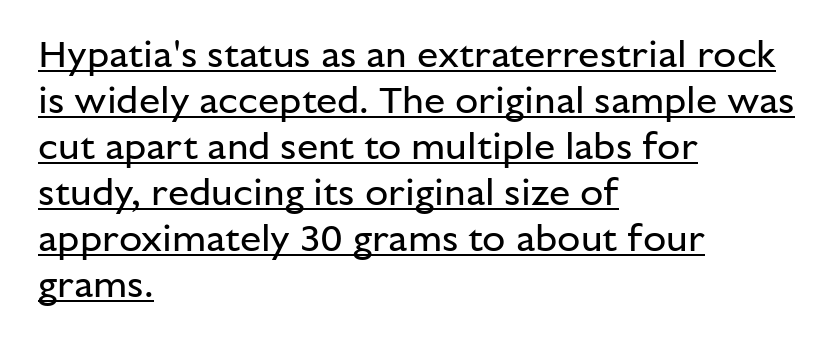
Nope, no serifs anywhere on these letters. Note the varied advance widths — an 'i' is clearly narrower than an 'm'. Every row of glyphs begins at an identical x-position on the left. Looks like someone drew a line under every word here. The face looks like a standard text weight, possibly lighter.
